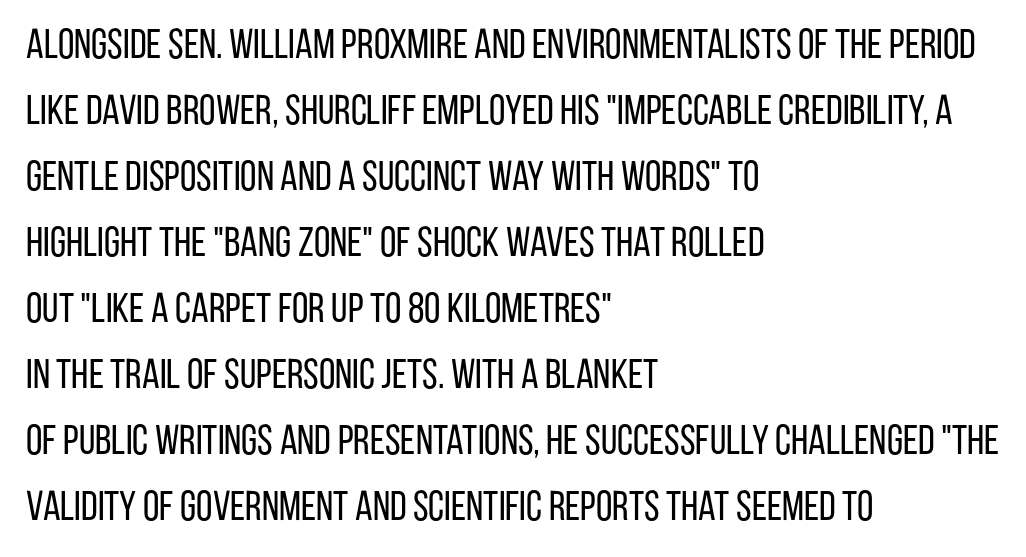
Does the type have serifs? No, each stem ends abruptly. The vertical gap from one line to the next is medium. The face used here is rendered with its standard letterfit. Plain, unruled lines of type. This sample has the flowing, uneven cadence of proportional lettering. All the whitespace from short lines collects on the right.
